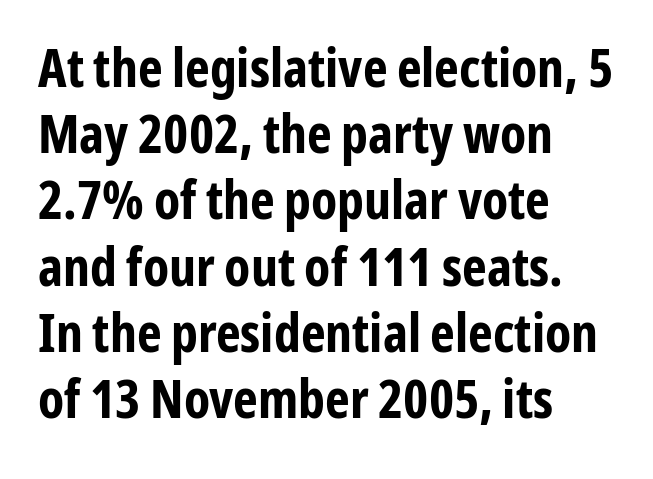
The image shows 53 px bold, condensed sans-serif type, upright; set left-aligned, normal line spacing (1.25x), normal letter spacing, not underlined; low stroke contrast and a medium x-height.
